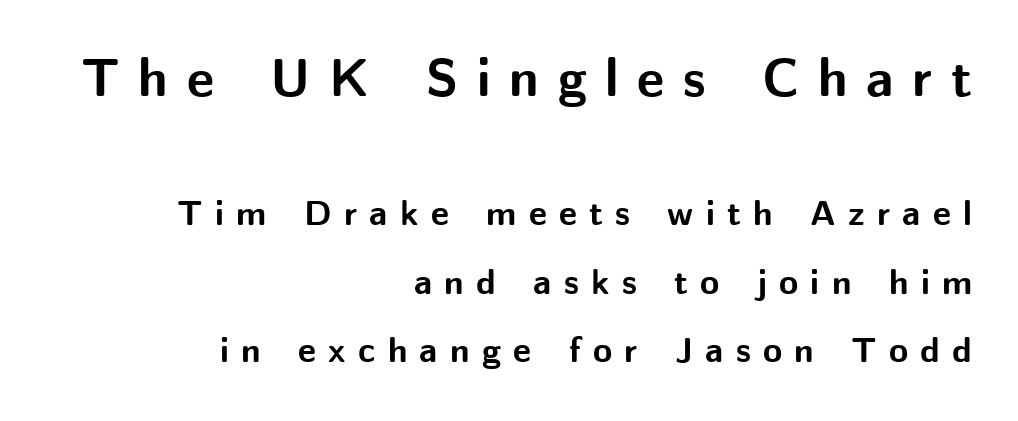
{"serif": "no", "italic": "no", "bold": "yes", "weight": "bold", "width": "normal", "stroke_contrast": "medium", "x_height": "medium", "monospaced": "no", "underline": "no", "align": "right", "line_spacing": "loose", "line_spacing_ratio": 1.96, "letter_spacing": "wide", "letter_spacing_em": 0.35, "larger_block": "first", "size_ratio": 1.51, "glyph_px": 53}
